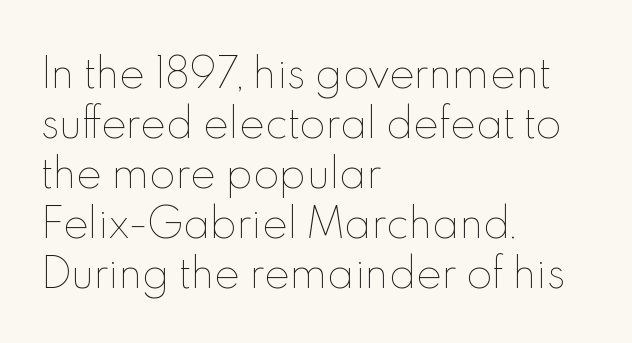
The image shows 39 px thin type, upright; set left-aligned, normal line spacing (1.28x), normal letter spacing, not underlined; a small x-height.
